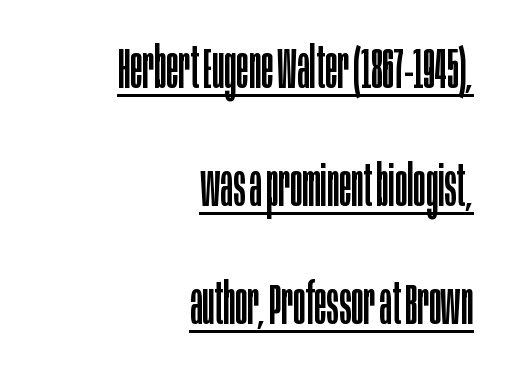
Each new line begins a long way beneath the previous one. The letters advance in unequal steps, a hallmark of proportional type. Quick note: underline on. Line endings align vertically; line beginnings do not.
